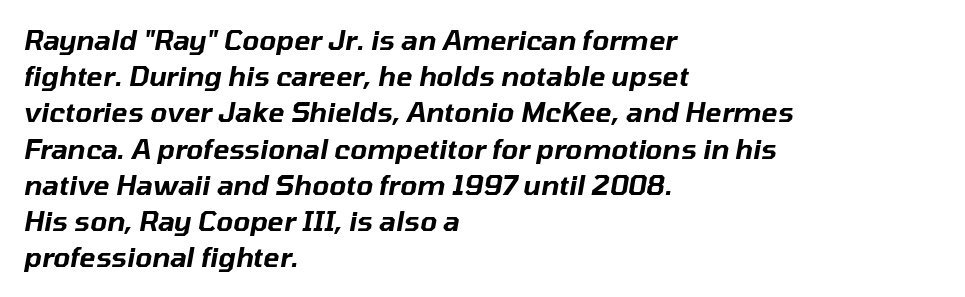
Q: Is the text italic (slanted)? A: Yes, it leans right by about 10 degrees.
Q: Is the text underlined? A: No.
Q: How is the paragraph aligned? A: Left-aligned.
Q: Is the spacing between letters normal or unusually wide? A: Normal.
Q: Is the spacing between lines tight, normal or loose? A: Normal.
